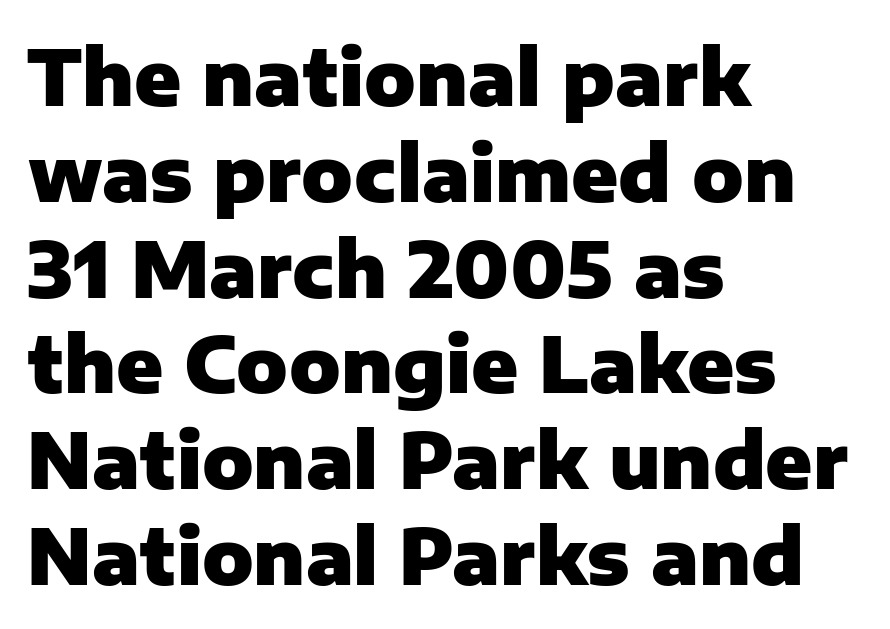
Leading matches the norm, producing a regular column. Decoration check: the copy has no underline. Pretty heavy lettering here — definitely bold. Nothing unusual about the tracking: characters are spaced as the font intends. No feet cap the strokes, marking this as sans-serif type. Do the characters align in a grid? No, the font is proportional.
